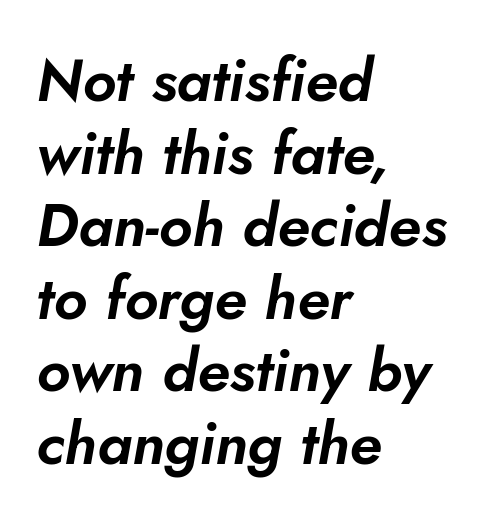
The paragraph has a hard left edge and a soft right edge. The rendering uses natural spacing where letterforms have individual widths. This rendering leaves character spacing at its baseline value. The face used here has a pronounced slope to its letters. The string is rendered with underlining switched off.
